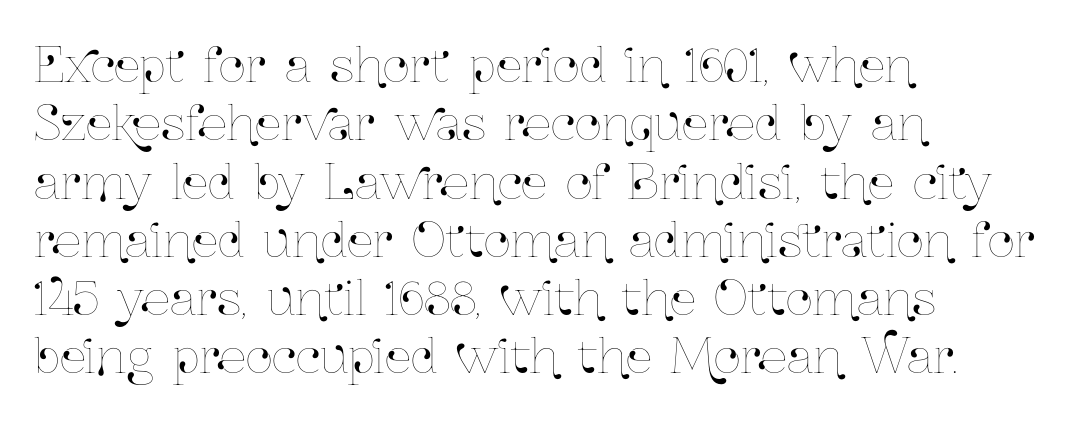
The image shows 47 px condensed type, upright; set left-aligned, line spacing 1.24x, normal letter spacing, not underlined; low stroke contrast and a medium x-height.
